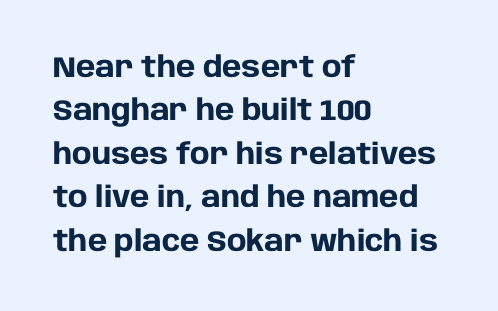
Q: Is the text bold? A: Yes.
Q: Is the text italic (slanted)? A: No, it is upright.
Q: Is the typeface a serif or a sans-serif typeface? A: Sans-serif.
Q: Is the text underlined? A: No.
Q: How is the paragraph aligned? A: Left-aligned.
Q: Is the spacing between letters normal or unusually wide? A: Normal.
Q: Is the spacing between lines tight, normal or loose? A: Normal.
Q: Width (condensed, normal, or wide)? A: Normal.
Q: Stroke contrast? A: Low.
Q: x-height? A: Large.
Q: Monospaced? A: No.
